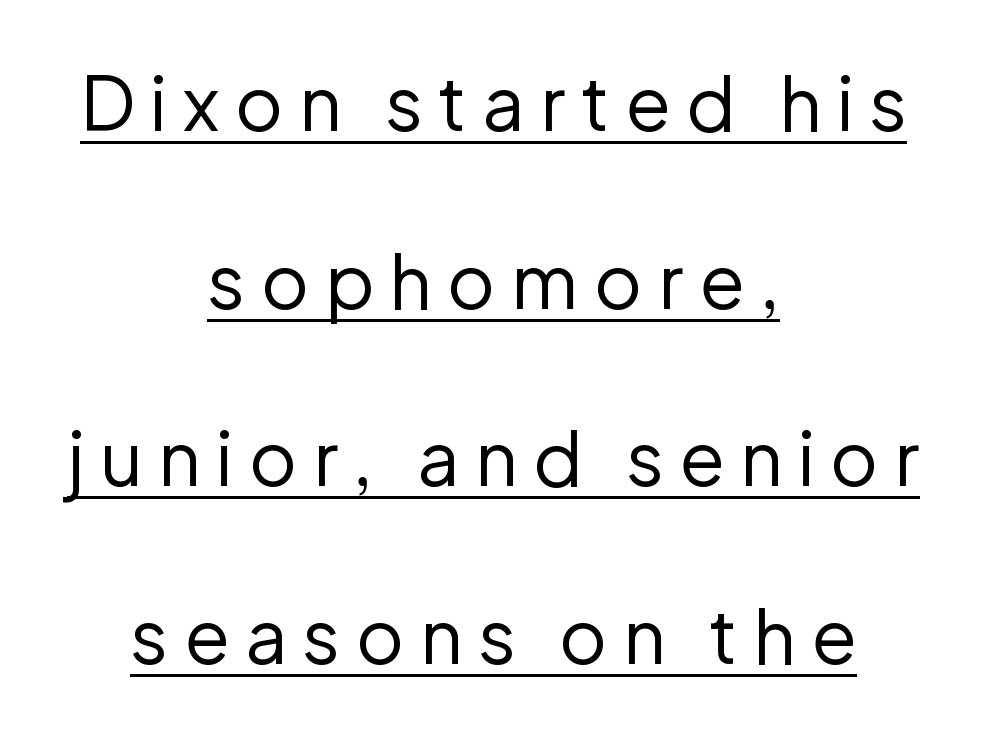
The image shows 74 px regular-weight sans-serif type, upright; set centered, loose line spacing (2.4x), unusually wide letter spacing (+0.21 em), underlined; low stroke contrast and a medium x-height.
